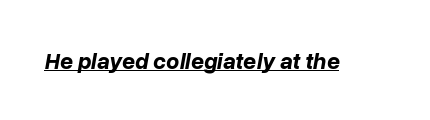
Nobody touched the tracking dial on this one. Honestly, the underline is the first thing you notice here. Posture: slanted. Thick stems and heavy bowls — unmistakably bold.
